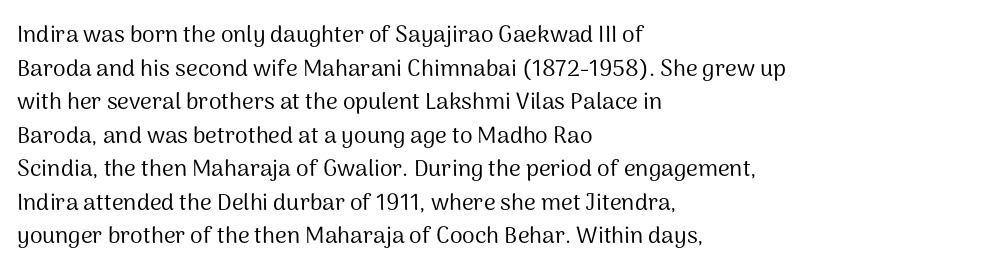
What stands out about the letter spacing? Nothing — it is the standard amount. Type without underlining. You can tell it's not italic because the verticals are truly vertical. Is there much room between lines? A standard amount, neither cramped nor airy.
